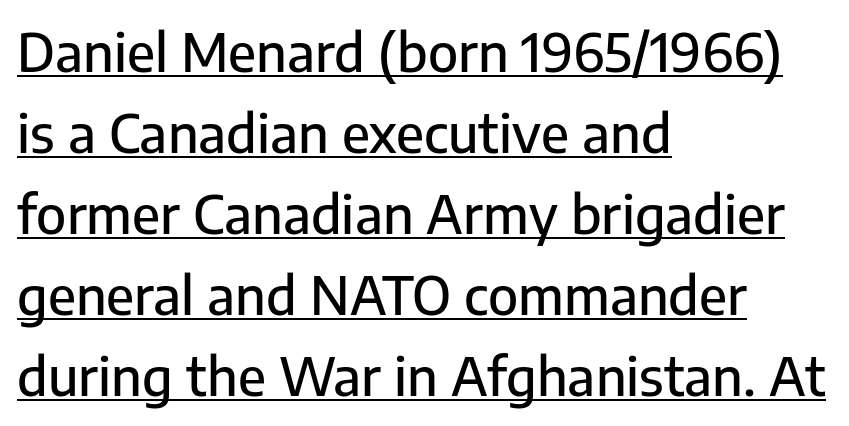
The image shows 53 px sans-serif type, upright; set left-aligned, normal line spacing (1.53x), normal letter spacing, underlined; low stroke contrast and a medium x-height.
